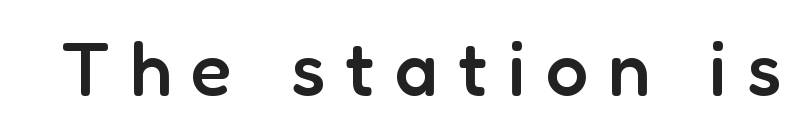
{"serif": "no", "italic": "no", "bold": "semi", "weight": "semibold", "width": "normal", "stroke_contrast": "low", "x_height": "medium", "monospaced": "no", "underline": "no", "letter_spacing": "wide", "letter_spacing_em": 0.27, "glyph_px": 75}
